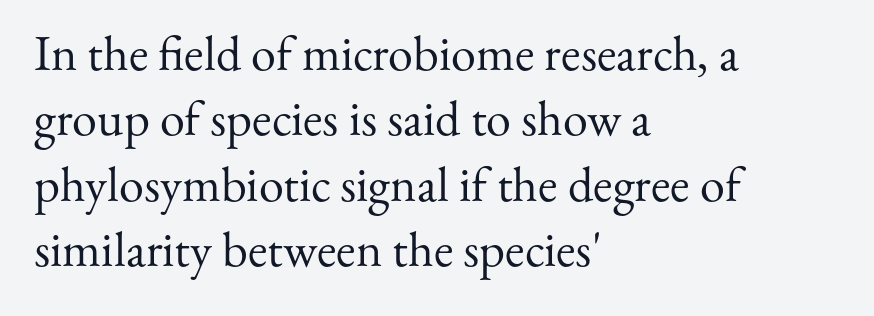
{"serif": "yes", "italic": "no", "bold": "no", "weight": "regular", "width": "normal", "stroke_contrast": "medium", "x_height": "small", "monospaced": "no", "underline": "no", "align": "left", "line_spacing": "normal", "line_spacing_ratio": 1.31, "letter_spacing": "normal", "letter_spacing_em": 0.0, "glyph_px": 50}
